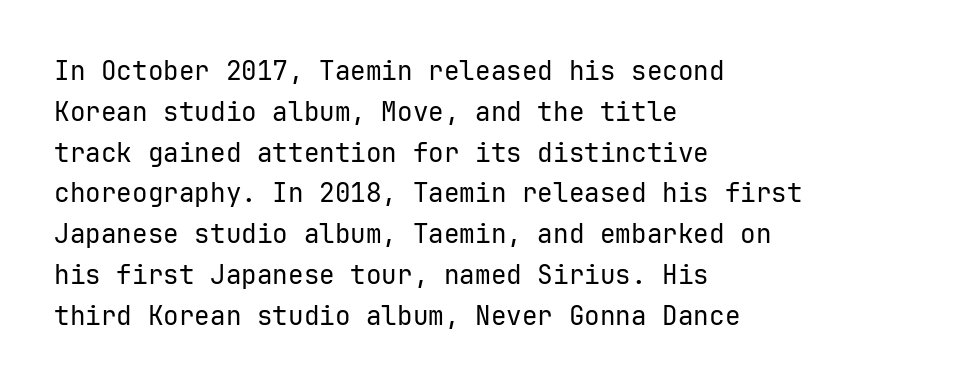
Q: Is the text bold? A: No.
Q: Is the text italic (slanted)? A: No, it is upright.
Q: Is the text underlined? A: No.
Q: How is the paragraph aligned? A: Left-aligned.
Q: Is the spacing between letters normal or unusually wide? A: Normal.
Q: Is the spacing between lines tight, normal or loose? A: Normal.
